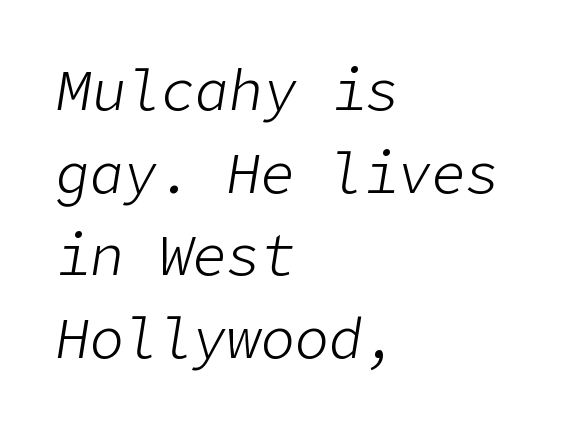
{"italic": "yes", "lean": "right", "slant_degrees": 9, "bold": "no", "weight": "light", "width": "normal", "stroke_contrast": "low", "x_height": "medium", "underline": "no", "align": "left", "line_spacing": "normal", "line_spacing_ratio": 1.45, "letter_spacing": "normal", "letter_spacing_em": 0.0, "glyph_px": 57}
